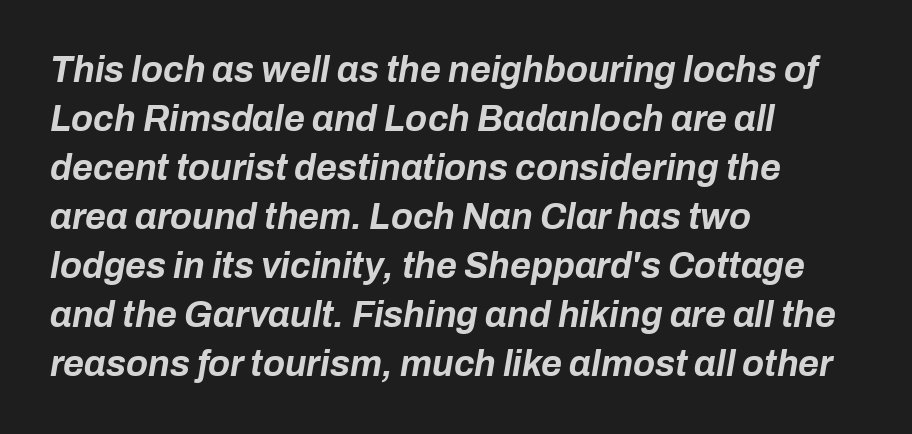
Summary of vertical rhythm: regular, with standard interline spacing. Rendered with sloped, italic letterforms. This is heavy type, rendered in bold. The passage is arranged the way most books set body copy — flush left. Tracking value appears to be zero — textbook default spacing.
